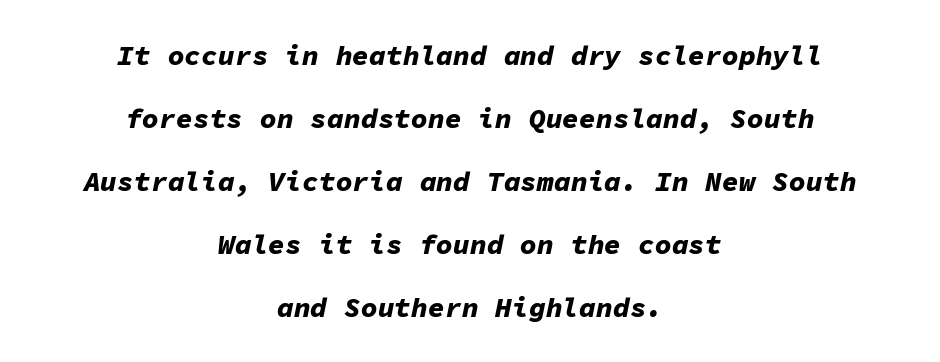
Standard letterfit; no display-style spreading of the glyphs. Heft: maximum for text — a bold. The words here are not underlined. This rendering uses center alignment, leaving both contours irregular but symmetric. You could count columns in this text — the font is strictly monospaced.
